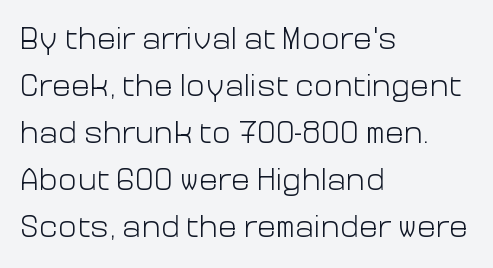
{"serif": "no", "italic": "no", "bold": "no", "weight": "light", "width": "normal", "stroke_contrast": "low", "x_height": "medium", "monospaced": "no", "underline": "no", "align": "left", "line_spacing": "normal", "line_spacing_ratio": 1.47, "letter_spacing": "normal", "letter_spacing_em": 0.0, "glyph_px": 32}
